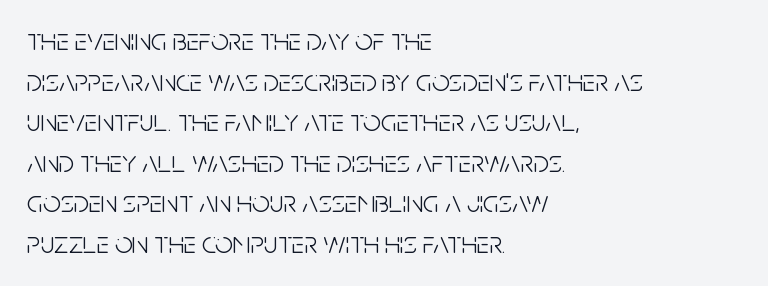
Q: Is the text bold? A: No.
Q: Is the text italic (slanted)? A: No, it is upright.
Q: Is the typeface a serif or a sans-serif typeface? A: Sans-serif.
Q: Is the text underlined? A: No.
Q: How is the paragraph aligned? A: Left-aligned.
Q: Is the spacing between letters normal or unusually wide? A: Normal.
Q: Is the spacing between lines tight, normal or loose? A: Normal.
Q: Width (condensed, normal, or wide)? A: Condensed.
Q: Stroke contrast? A: Low.
Q: x-height? A: Large.
Q: Monospaced? A: No.
